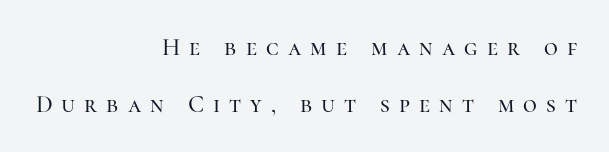
The image shows 24 px text type, upright; set right-aligned, loose line spacing (2.38x), unusually wide letter spacing (+0.38 em), not underlined.
